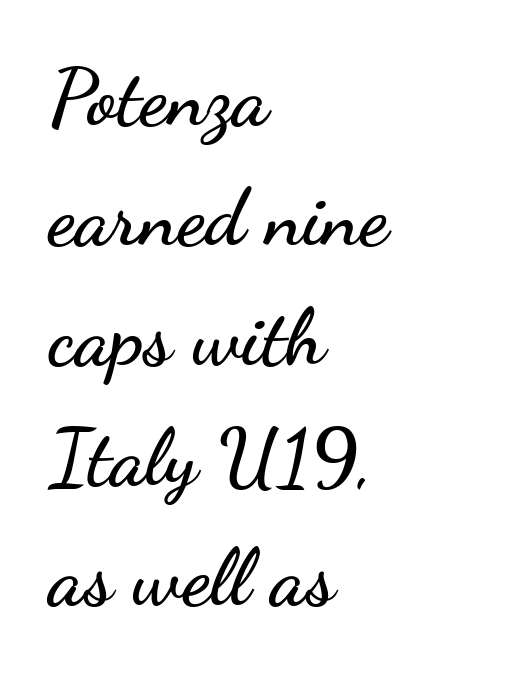
Nope, no serifs anywhere on these letters. These lines are rendered in a variable-pitch font. Whoever set this chose a conventional vertical rhythm. Honestly, there is no underline to notice here at all.
